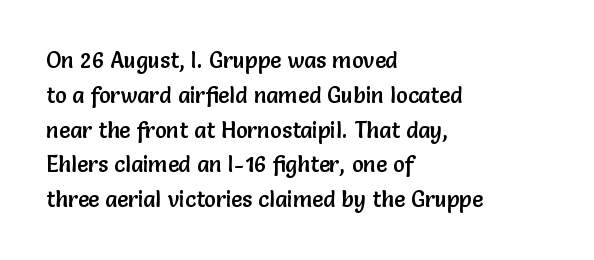
The image shows 22 px text type, upright; set left-aligned, normal line spacing (1.58x), normal letter spacing, not underlined.
